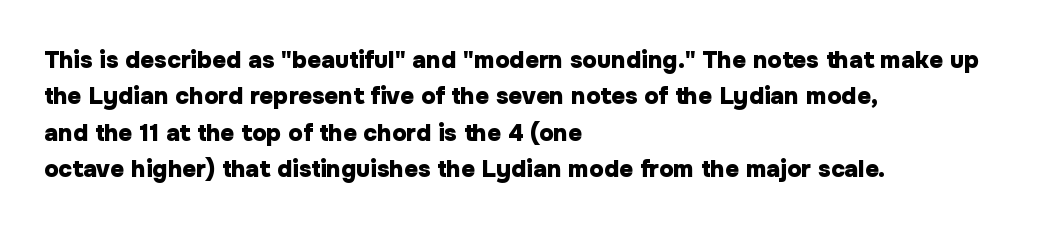
{"italic": "no", "bold": "yes", "underline": "no", "align": "left", "line_spacing": "normal", "line_spacing_ratio": 1.52, "letter_spacing": "normal", "letter_spacing_em": 0.0, "glyph_px": 24}
